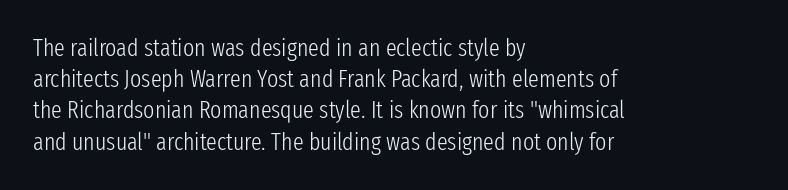
The image shows 24 px text type, upright; set left-aligned, normal line spacing (1.3x), normal letter spacing, not underlined.
